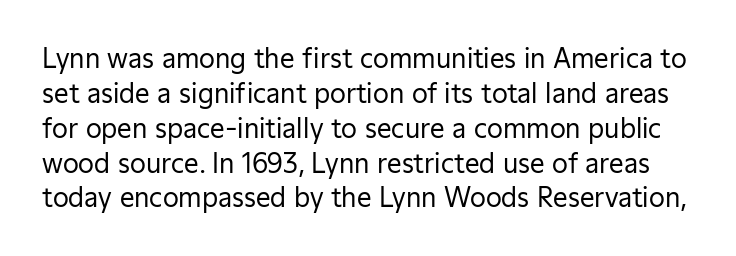
Q: Is the text bold? A: No.
Q: Is the text italic (slanted)? A: No, it is upright.
Q: Is the text underlined? A: No.
Q: Is the spacing between letters normal or unusually wide? A: Normal.
Q: Is the spacing between lines tight, normal or loose? A: Normal.
